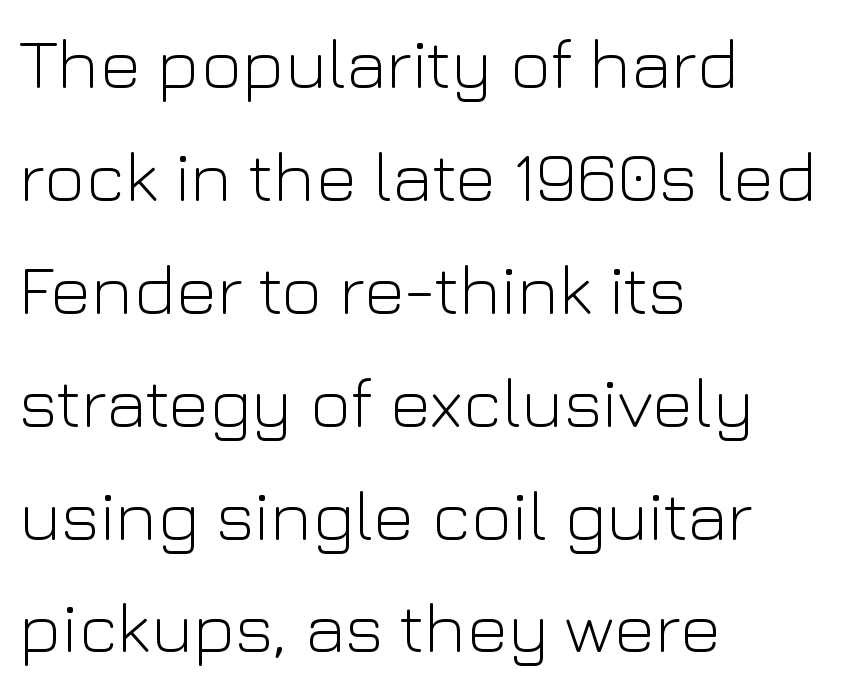
Q: Is the text bold? A: No.
Q: Is the text italic (slanted)? A: No, it is upright.
Q: Is the typeface a serif or a sans-serif typeface? A: Sans-serif.
Q: Is the text underlined? A: No.
Q: How is the paragraph aligned? A: Left-aligned.
Q: Is the spacing between letters normal or unusually wide? A: Normal.
Q: Is the spacing between lines tight, normal or loose? A: Normal.
Q: Width (condensed, normal, or wide)? A: Normal.
Q: Stroke contrast? A: Low.
Q: x-height? A: Medium.
Q: Monospaced? A: No.
